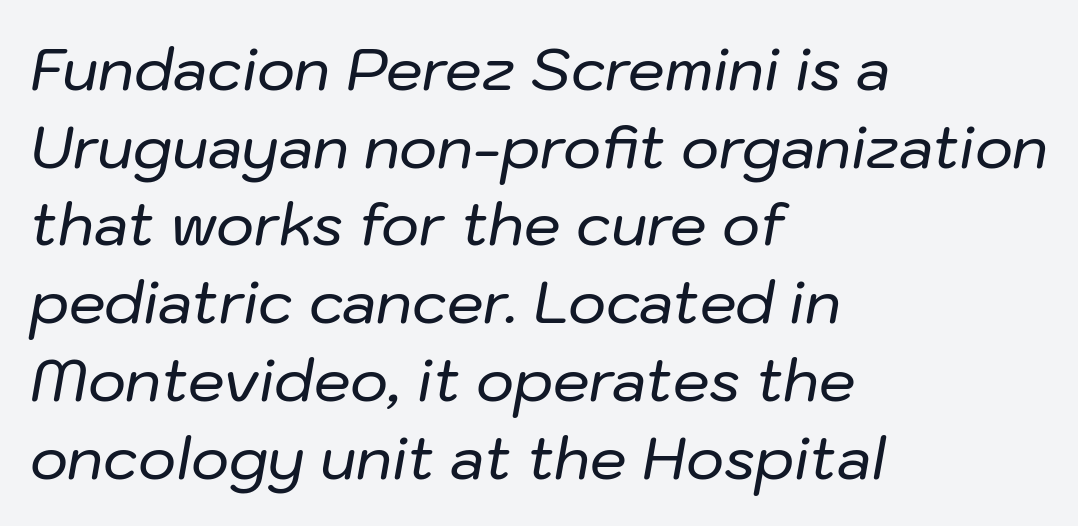
Summary of vertical rhythm: regular, with standard interline spacing. Looks like regular typesetting: each glyph gets only the width it needs. The rag falls on the right side of this text block. This sample uses plain, unmodified letter spacing.
